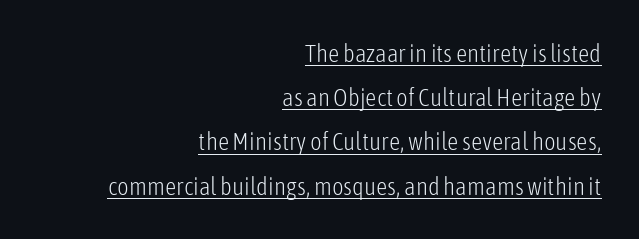
Q: Is the text bold? A: No.
Q: Is the text italic (slanted)? A: No, it is upright.
Q: Is the text underlined? A: Yes.
Q: How is the paragraph aligned? A: Right-aligned.
Q: Is the spacing between letters normal or unusually wide? A: Normal.
